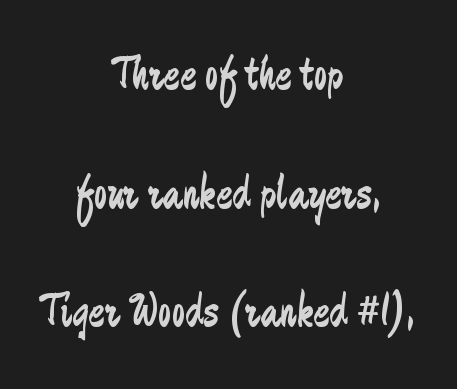
Lines of text with bare space underneath. Line starts and ends both wander, symmetrically. Letterform terminals end flat and unadorned throughout the passage.
